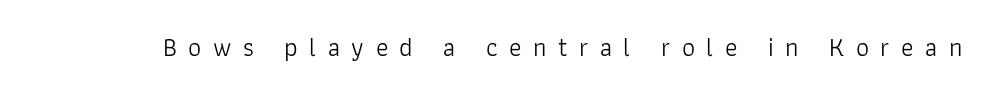
Q: Is the text bold? A: No.
Q: Is the text italic (slanted)? A: No, it is upright.
Q: Is the text underlined? A: No.
Q: Is the spacing between letters normal or unusually wide? A: Unusually wide.
